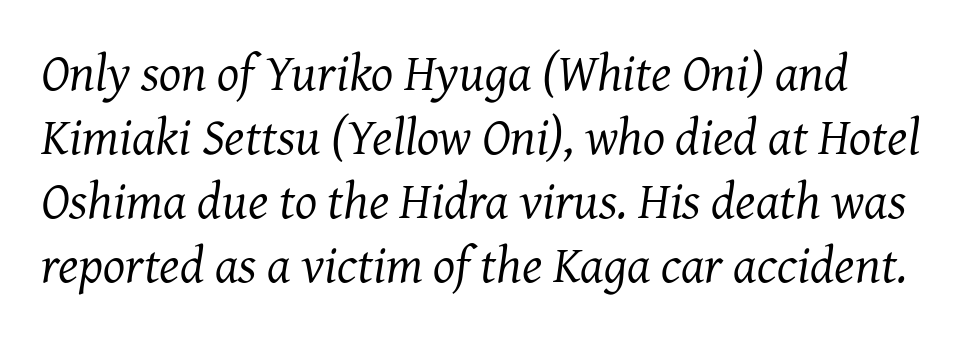
Q: Is the text bold? A: No.
Q: Is the text italic (slanted)? A: Yes, it leans right by about 7 degrees.
Q: Is the typeface a serif or a sans-serif typeface? A: Serif.
Q: Is the text underlined? A: No.
Q: Is the spacing between letters normal or unusually wide? A: Normal.
Q: Width (condensed, normal, or wide)? A: Normal.
Q: Stroke contrast? A: Medium.
Q: x-height? A: Medium.
Q: Monospaced? A: No.
